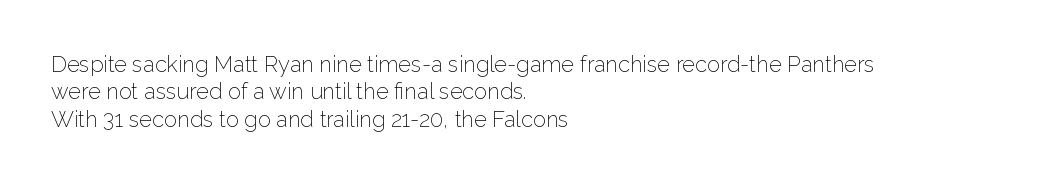
{"italic": "no", "bold": "no", "underline": "no", "align": "left", "line_spacing_ratio": 1.24, "letter_spacing": "normal", "letter_spacing_em": 0.0, "glyph_px": 22}
